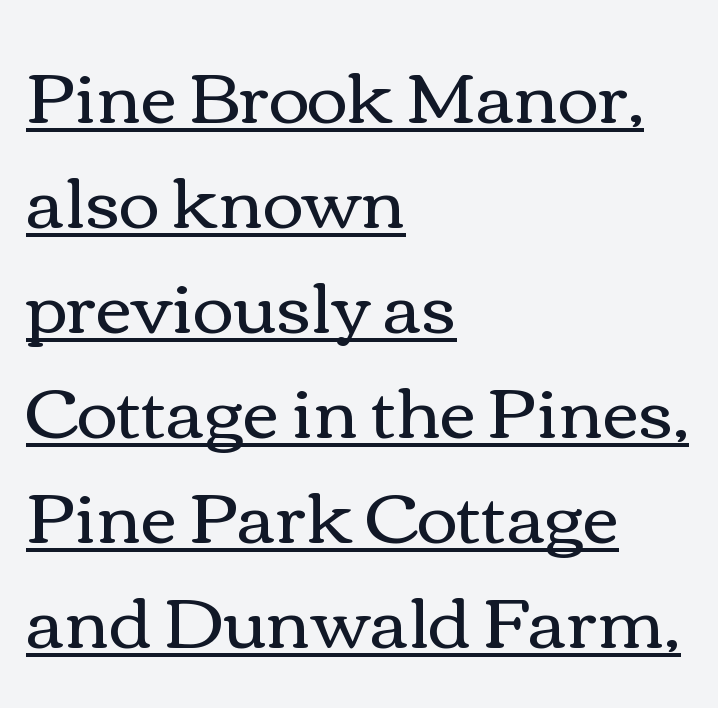
The image shows 70 px regular-weight, wide type, upright; set left-aligned, normal line spacing (1.5x), normal letter spacing, underlined; a medium x-height.
